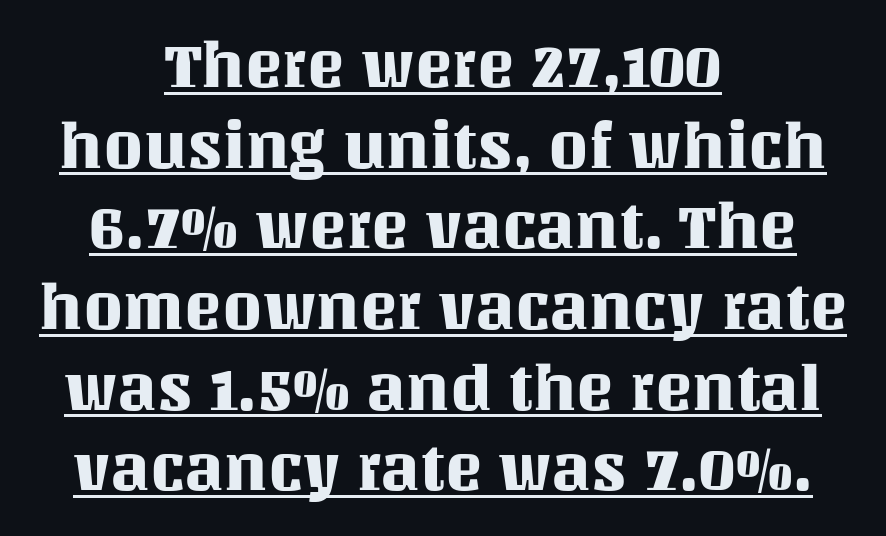
{"italic": "no", "width": "normal", "stroke_contrast": "medium", "x_height": "large", "monospaced": "no", "underline": "yes", "align": "center", "line_spacing": "normal", "line_spacing_ratio": 1.28, "letter_spacing": "normal", "letter_spacing_em": 0.0, "glyph_px": 63}
